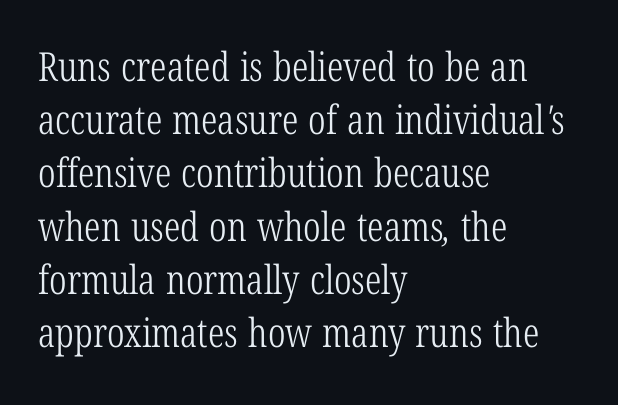
The image shows 40 px light, condensed serif type; set left-aligned, normal line spacing (1.33x), normal letter spacing, not underlined; low stroke contrast and a medium x-height.
